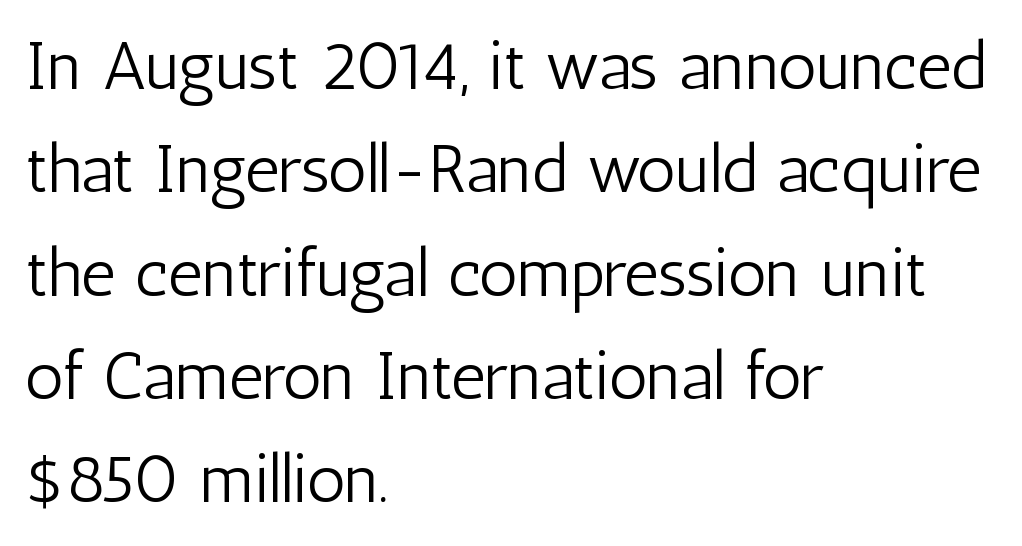
{"serif": "no", "italic": "no", "bold": "no", "weight": "light", "width": "condensed", "stroke_contrast": "low", "x_height": "medium", "monospaced": "no", "underline": "no", "align": "left", "line_spacing": "normal", "line_spacing_ratio": 1.52, "letter_spacing": "normal", "letter_spacing_em": 0.0, "glyph_px": 68}
